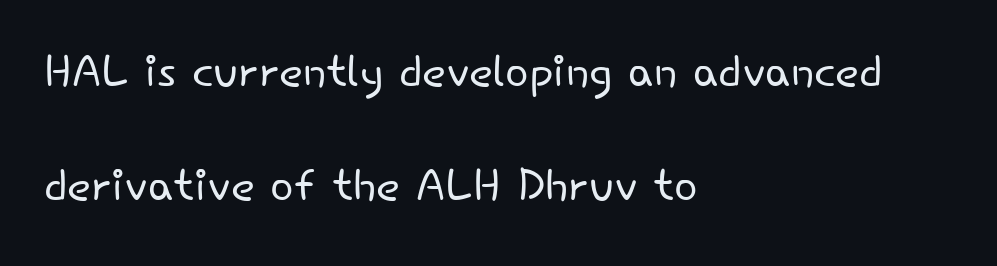
A typesetter would mark this as roman, not italic. A clean baseline with only descenders dipping below it. Spacing verdict: proportional, widths tailored to each character. These lines are composed in type without serifs. The letterforms sit at book weight or below.
